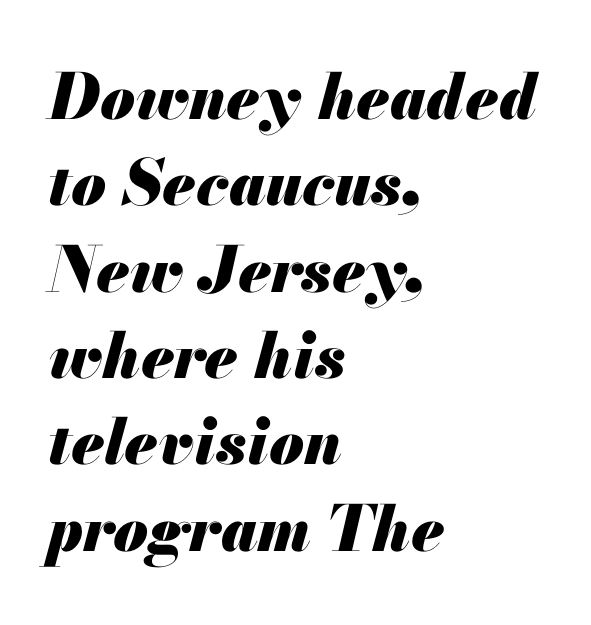
Q: Is the text bold? A: Yes.
Q: Is the text italic (slanted)? A: Yes, it leans right by about 13 degrees.
Q: Is the text underlined? A: No.
Q: How is the paragraph aligned? A: Left-aligned.
Q: Is the spacing between letters normal or unusually wide? A: Normal.
Q: Is the spacing between lines tight, normal or loose? A: Normal.
Q: Width (condensed, normal, or wide)? A: Normal.
Q: Stroke contrast? A: Medium.
Q: x-height? A: Small.
Q: Monospaced? A: No.
